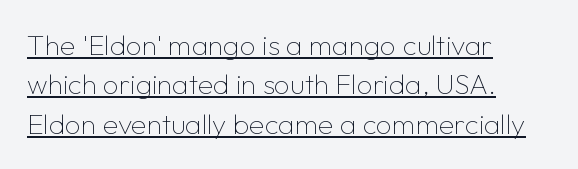
Q: Is the text bold? A: No.
Q: Is the text italic (slanted)? A: No, it is upright.
Q: Is the typeface a serif or a sans-serif typeface? A: Sans-serif.
Q: Is the text underlined? A: Yes.
Q: How is the paragraph aligned? A: Left-aligned.
Q: Is the spacing between letters normal or unusually wide? A: Normal.
Q: Is the spacing between lines tight, normal or loose? A: Normal.
Q: Width (condensed, normal, or wide)? A: Normal.
Q: Stroke contrast? A: Low.
Q: x-height? A: Medium.
Q: Monospaced? A: No.
